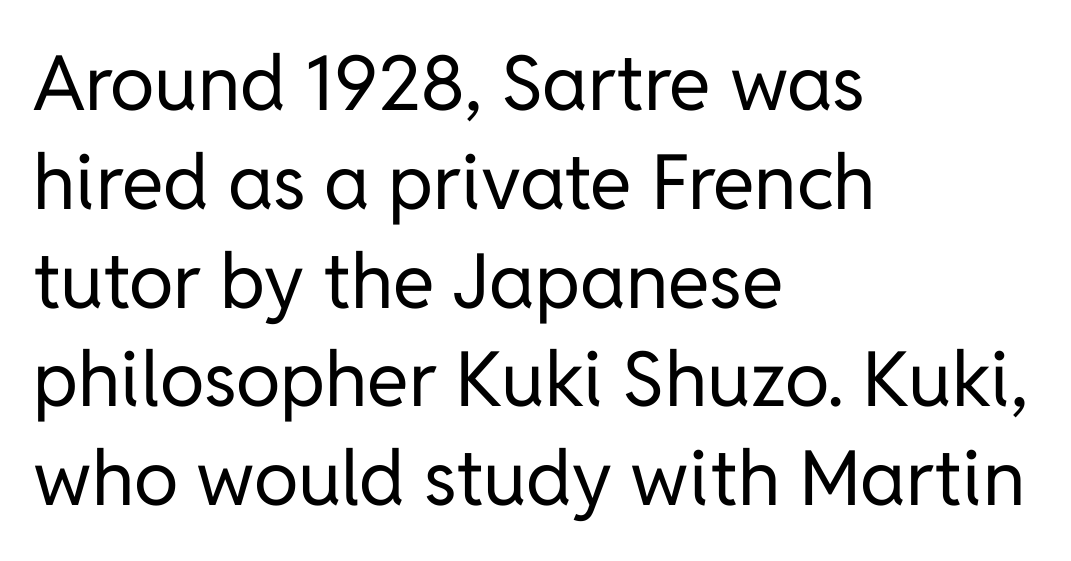
The image shows 76 px regular-weight sans-serif type, upright; set left-aligned, normal line spacing (1.3x), normal letter spacing, not underlined; low stroke contrast and a medium x-height.
